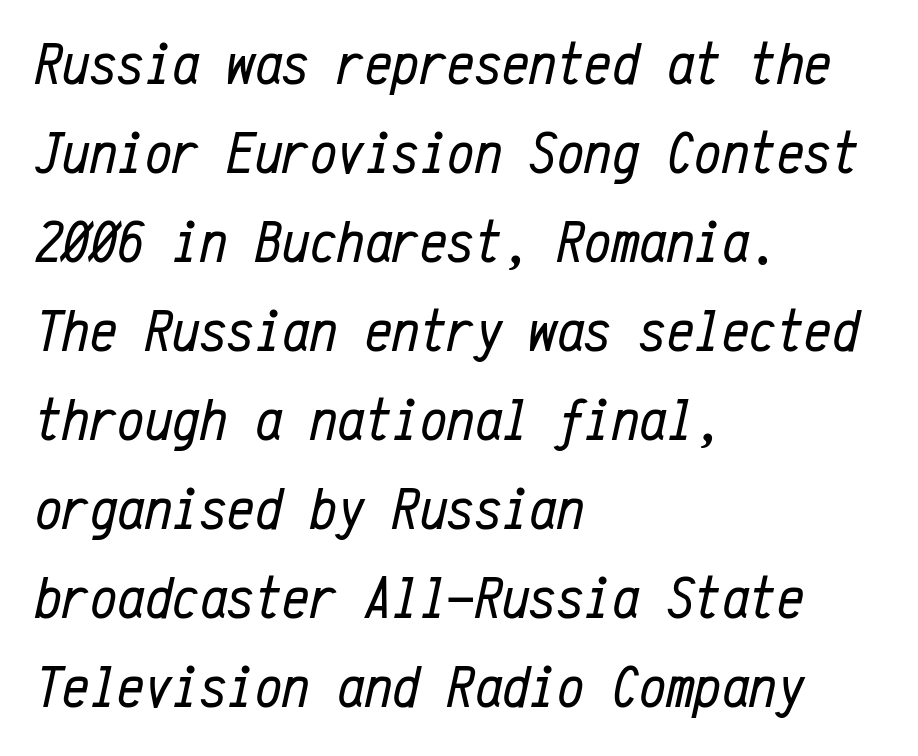
Q: Is the text bold? A: No.
Q: Is the text italic (slanted)? A: Yes, it leans right by about 12 degrees.
Q: Is the text underlined? A: No.
Q: How is the paragraph aligned? A: Left-aligned.
Q: Is the spacing between letters normal or unusually wide? A: Normal.
Q: Is the spacing between lines tight, normal or loose? A: Normal.
Q: Width (condensed, normal, or wide)? A: Condensed.
Q: Stroke contrast? A: Low.
Q: x-height? A: Medium.
Q: Monospaced? A: Yes.
